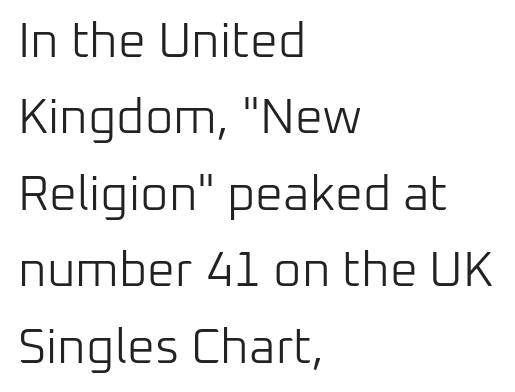
{"serif": "no", "italic": "no", "bold": "no", "weight": "light", "width": "normal", "stroke_contrast": "low", "x_height": "medium", "monospaced": "no", "underline": "no", "align": "left", "line_spacing": "normal", "line_spacing_ratio": 1.56, "letter_spacing": "normal", "letter_spacing_em": 0.0, "glyph_px": 49}
